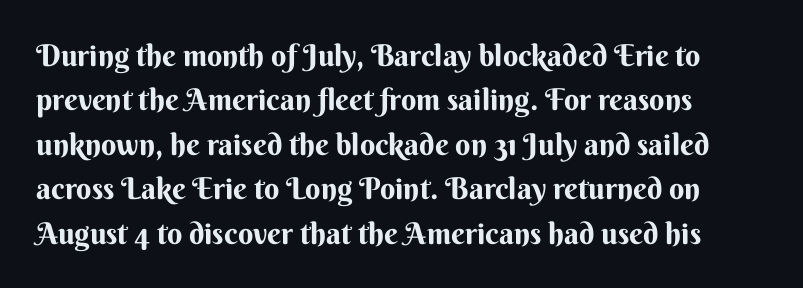
No italicization has been applied; the sample stays upright. The characters display no serif detailing; their extremities are plain. The lines in this sample share a left origin and differ only in where they stop. The words here are not underlined. The characters look thick and weighty, a clear bold. Proportional: the letters do not fall into vertical columns.
